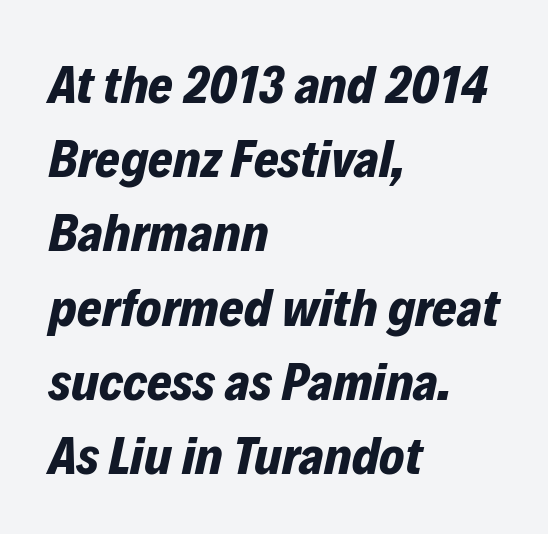
Q: Is the text bold? A: Yes.
Q: Is the text italic (slanted)? A: Yes, it leans right by about 12 degrees.
Q: Is the text underlined? A: No.
Q: How is the paragraph aligned? A: Left-aligned.
Q: Is the spacing between letters normal or unusually wide? A: Normal.
Q: Is the spacing between lines tight, normal or loose? A: Normal.
Q: Width (condensed, normal, or wide)? A: Normal.
Q: Stroke contrast? A: Low.
Q: x-height? A: Medium.
Q: Monospaced? A: No.
